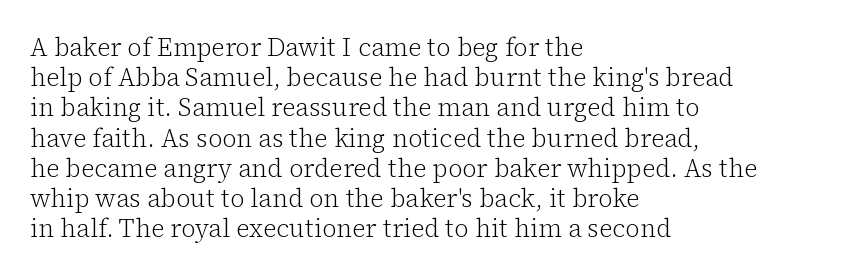
{"italic": "no", "bold": "no", "underline": "no", "align": "left", "line_spacing_ratio": 1.21, "letter_spacing": "normal", "letter_spacing_em": 0.0, "glyph_px": 25}
